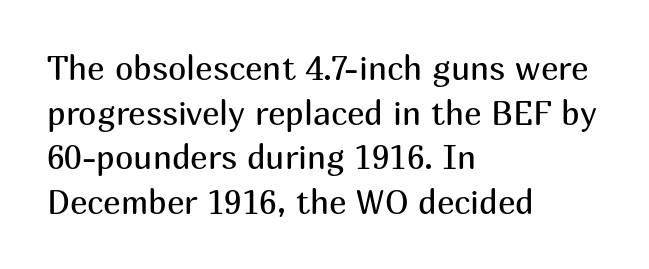
Q: Is the text bold? A: No.
Q: Is the text italic (slanted)? A: No, it is upright.
Q: Is the typeface a serif or a sans-serif typeface? A: Sans-serif.
Q: Is the text underlined? A: No.
Q: How is the paragraph aligned? A: Left-aligned.
Q: Is the spacing between letters normal or unusually wide? A: Normal.
Q: Is the spacing between lines tight, normal or loose? A: Normal.
Q: Width (condensed, normal, or wide)? A: Normal.
Q: Stroke contrast? A: Medium.
Q: x-height? A: Medium.
Q: Monospaced? A: No.
